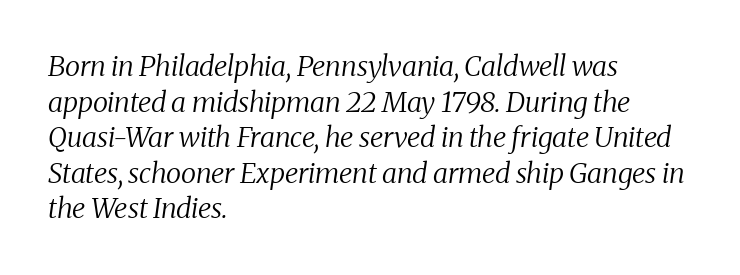
Q: Is the text bold? A: No.
Q: Is the text italic (slanted)? A: Yes, it leans right by about 8 degrees.
Q: Is the typeface a serif or a sans-serif typeface? A: Serif.
Q: Is the text underlined? A: No.
Q: How is the paragraph aligned? A: Left-aligned.
Q: Is the spacing between letters normal or unusually wide? A: Normal.
Q: Is the spacing between lines tight, normal or loose? A: Normal.
Q: Width (condensed, normal, or wide)? A: Normal.
Q: Stroke contrast? A: Medium.
Q: x-height? A: Medium.
Q: Monospaced? A: No.
